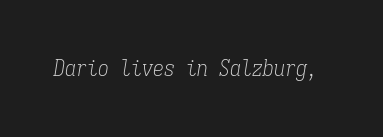
The image shows 22 px text type, italic (leaning right); set normal letter spacing, not underlined.
